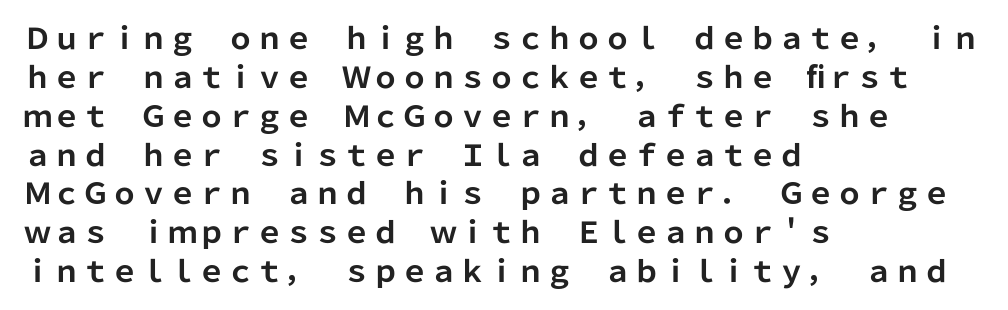
The image shows 29 px bold sans-serif type, upright; set left-aligned, normal line spacing (1.34x), normal letter spacing, not underlined; low stroke contrast and a medium x-height.
